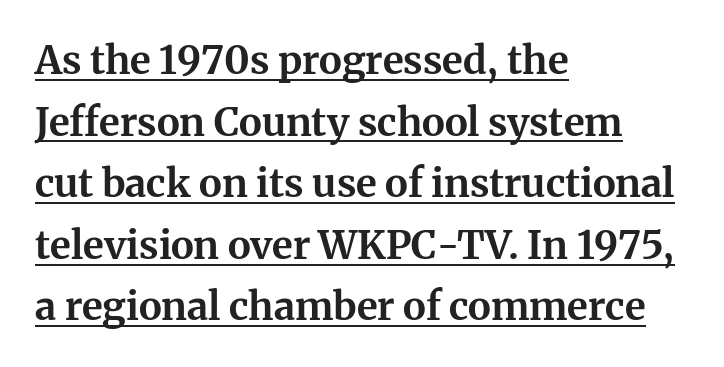
{"serif": "yes", "italic": "no", "bold": "yes", "weight": "bold", "width": "normal", "stroke_contrast": "medium", "x_height": "medium", "monospaced": "no", "underline": "yes", "align": "left", "line_spacing": "normal", "line_spacing_ratio": 1.58, "letter_spacing": "normal", "letter_spacing_em": 0.0, "glyph_px": 39}
